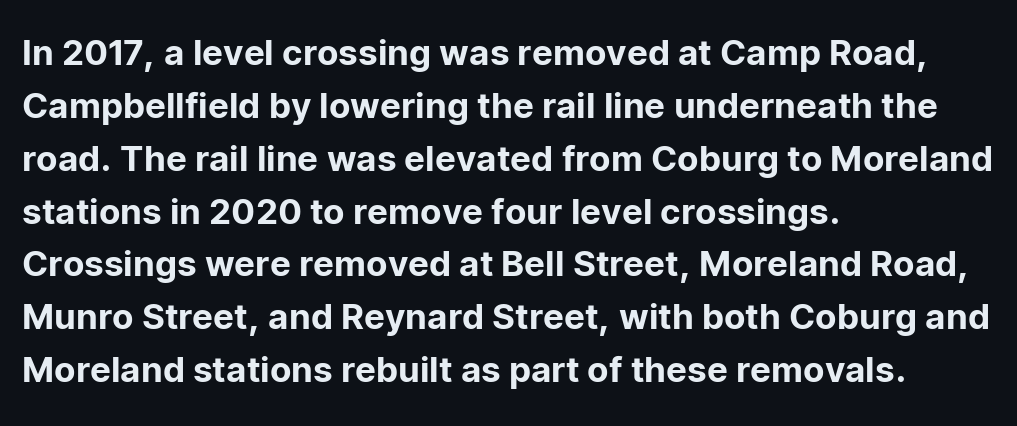
Q: Is the text italic (slanted)? A: No, it is upright.
Q: Is the typeface a serif or a sans-serif typeface? A: Sans-serif.
Q: Is the text underlined? A: No.
Q: How is the paragraph aligned? A: Left-aligned.
Q: Is the spacing between letters normal or unusually wide? A: Normal.
Q: Is the spacing between lines tight, normal or loose? A: Normal.
Q: Width (condensed, normal, or wide)? A: Normal.
Q: Stroke contrast? A: Low.
Q: x-height? A: Medium.
Q: Monospaced? A: No.
